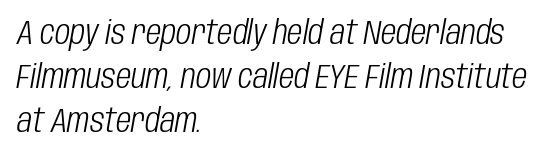
{"italic": "yes", "lean": "right", "slant_degrees": 10, "bold": "no", "weight": "light", "width": "condensed", "stroke_contrast": "low", "x_height": "large", "monospaced": "no", "underline": "no", "align": "left", "line_spacing": "normal", "line_spacing_ratio": 1.33, "letter_spacing": "normal", "letter_spacing_em": 0.0, "glyph_px": 33}
